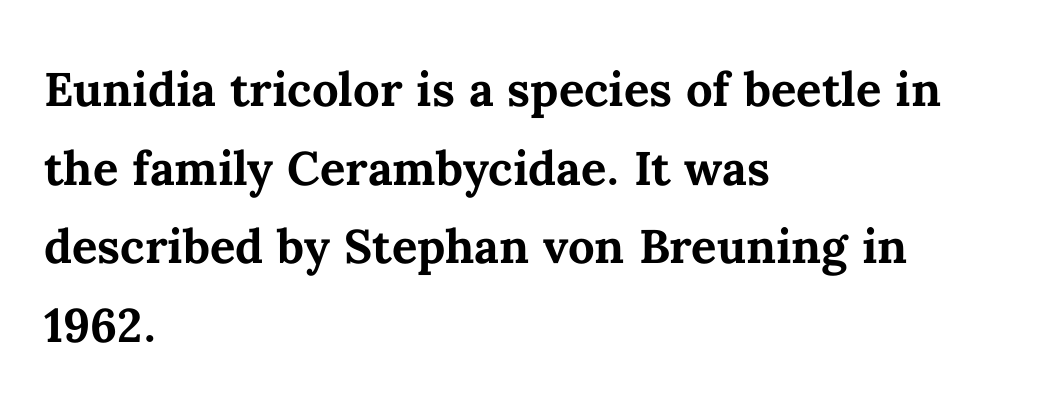
{"italic": "no", "bold": "yes", "weight": "semibold", "width": "normal", "stroke_contrast": "medium", "x_height": "medium", "monospaced": "no", "underline": "no", "align": "left", "line_spacing": "normal", "line_spacing_ratio": 1.25, "letter_spacing": "normal", "letter_spacing_em": 0.0, "glyph_px": 63}
